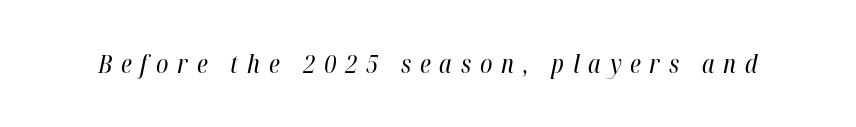
The image shows 25 px text type, italic (leaning right); set unusually wide letter spacing (+0.35 em), not underlined.
